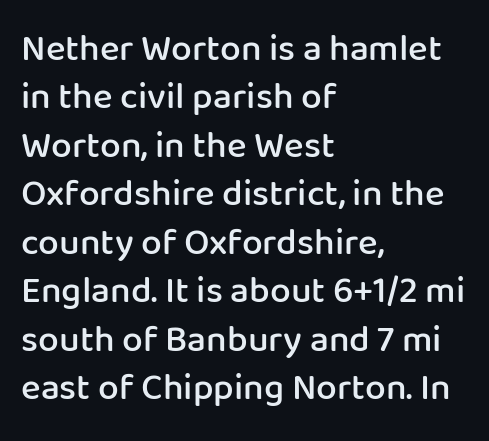
{"serif": "no", "italic": "no", "bold": "semi", "weight": "semibold", "width": "normal", "stroke_contrast": "low", "x_height": "medium", "monospaced": "no", "underline": "no", "align": "left", "line_spacing": "normal", "line_spacing_ratio": 1.31, "letter_spacing": "normal", "letter_spacing_em": 0.0, "glyph_px": 37}
